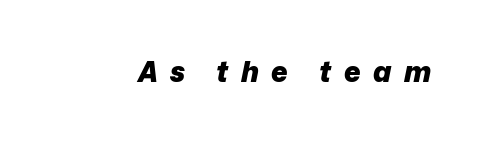
{"italic": "yes", "lean": "right", "slant_degrees": 12, "bold": "yes", "weight": "heavy", "width": "normal", "stroke_contrast": "low", "x_height": "medium", "monospaced": "no", "underline": "no", "letter_spacing": "wide", "letter_spacing_em": 0.45, "glyph_px": 28}
